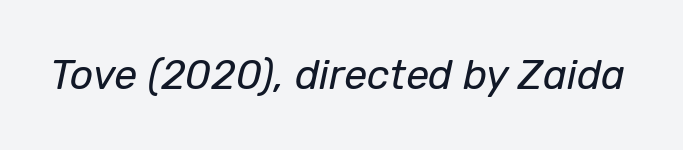
The image shows 41 px regular-weight type, italic (leaning right); set normal letter spacing, not underlined; low stroke contrast and a medium x-height.
